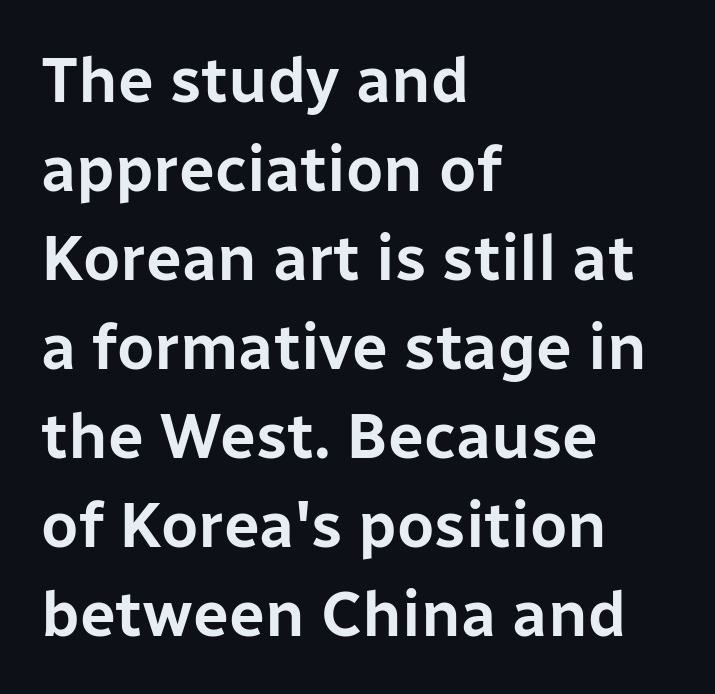
Here the designer chose a conventional face with non-uniform glyph widths. Visually the block forms a straight wall on the left and a jagged coastline on the right. Has an underline been added? It has not. Inter-character spacing is left at the font's built-in metrics. The designer left line spacing at the default.
